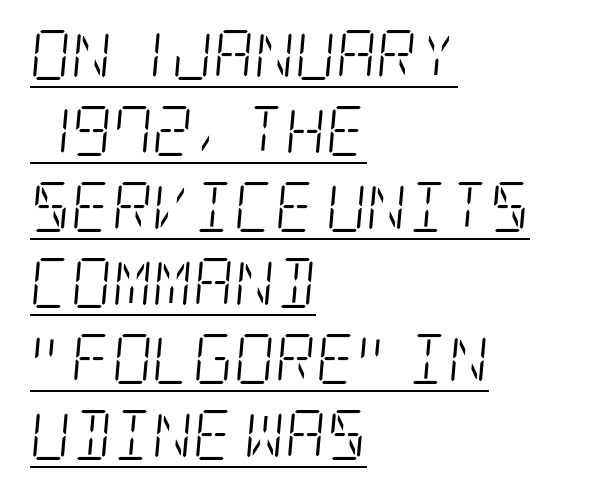
The image shows 50 px light, condensed serif type, italic (leaning right); set left-aligned, normal line spacing (1.52x), normal letter spacing, underlined; low stroke contrast and a large x-height.
